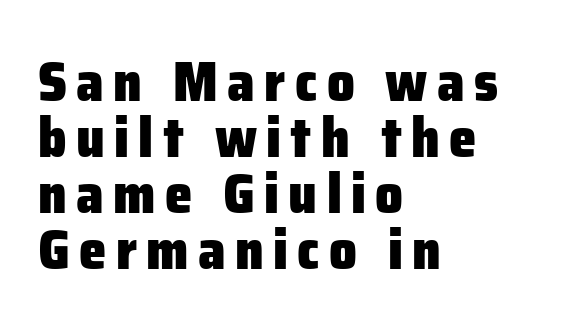
The image shows 55 px heavy sans-serif type, upright; set left-aligned, tight line spacing (1.02x), not underlined; low stroke contrast and a medium x-height.
